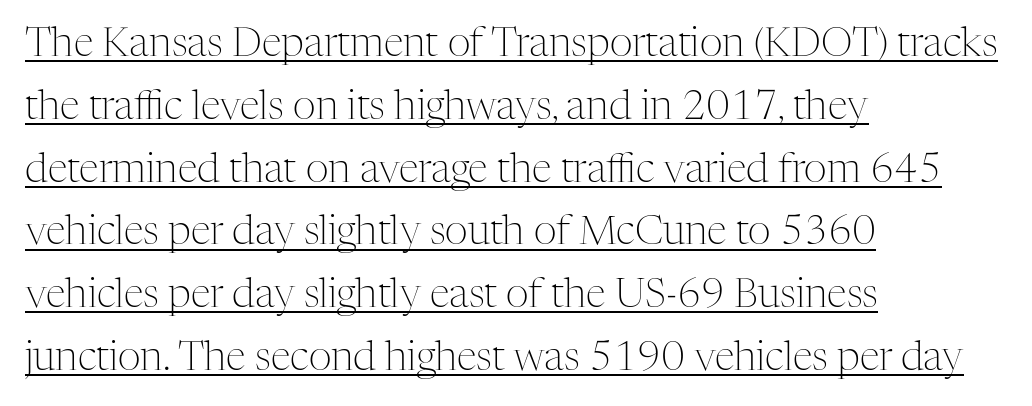
{"serif": "yes", "italic": "no", "bold": "no", "weight": "light", "width": "normal", "stroke_contrast": "medium", "x_height": "medium", "monospaced": "no", "underline": "yes", "align": "left", "line_spacing": "normal", "line_spacing_ratio": 1.57, "letter_spacing": "normal", "letter_spacing_em": 0.0, "glyph_px": 40}
